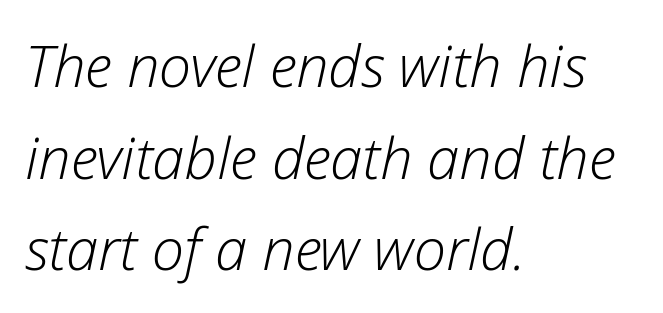
Do the characters align in a grid? No, the font is proportional. Compared with typical body copy, the letter spacing here is the same. Check under the words: just untouched page. The passage shown is not bold in any degree.
